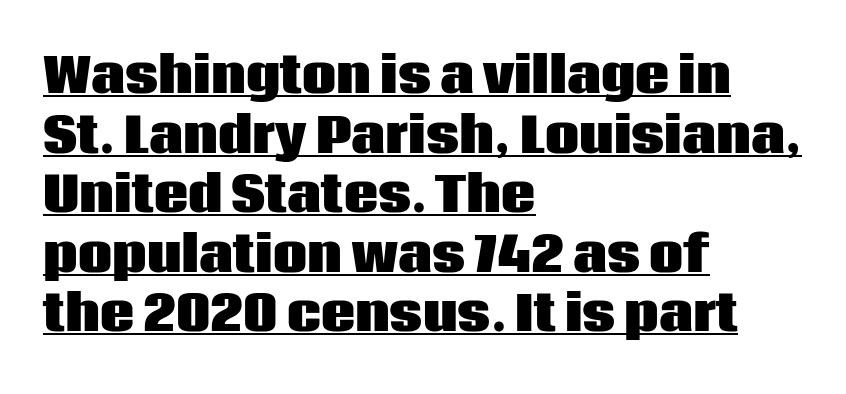
{"serif": "no", "italic": "no", "bold": "yes", "weight": "heavy", "width": "normal", "stroke_contrast": "low", "x_height": "large", "monospaced": "no", "underline": "yes", "align": "left", "line_spacing_ratio": 1.24, "letter_spacing": "normal", "letter_spacing_em": 0.0, "glyph_px": 48}
